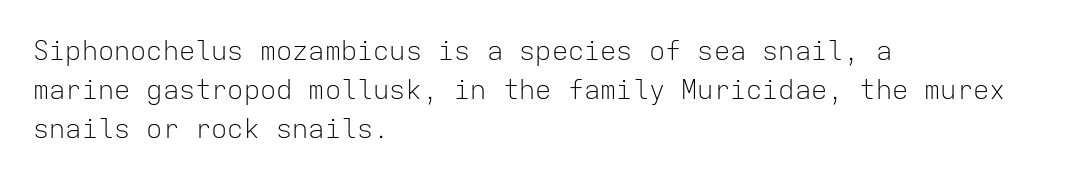
{"italic": "no", "bold": "no", "underline": "no", "align": "left", "line_spacing": "normal", "line_spacing_ratio": 1.44, "letter_spacing": "normal", "letter_spacing_em": 0.0, "glyph_px": 27}
